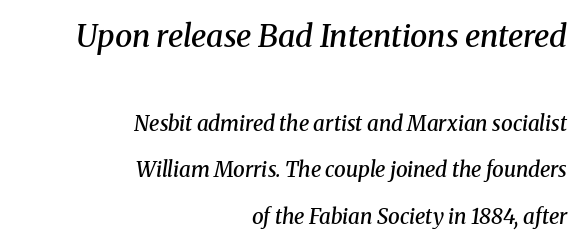
{"serif": "yes", "italic": "yes", "lean": "right", "slant_degrees": 8, "bold": "semi", "weight": "semibold", "width": "normal", "stroke_contrast": "medium", "x_height": "medium", "monospaced": "no", "underline": "no", "align": "right", "line_spacing": "loose", "line_spacing_ratio": 2.22, "letter_spacing": "normal", "letter_spacing_em": 0.0, "larger_block": "first", "size_ratio": 1.48, "glyph_px": 31}
